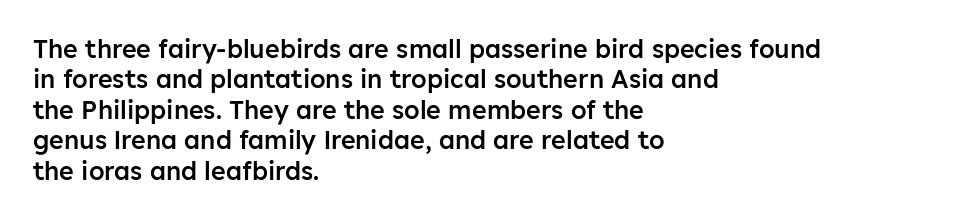
This is moderately heavy type, rendered in semibold. The lines are quadded left. The words here are not underlined. Look at the tracking — it's just the regular setting, nothing added. No italicization has been applied; the sample stays upright.
